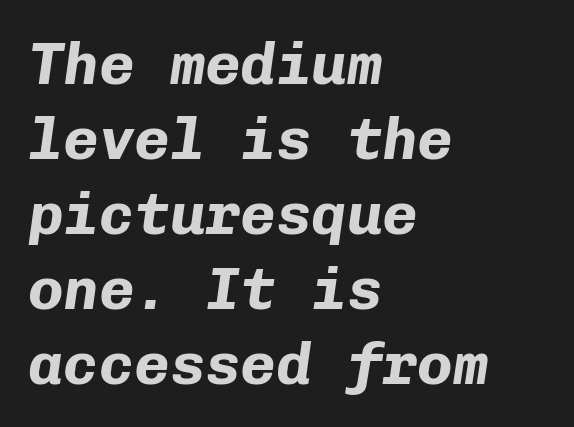
{"italic": "yes", "lean": "right", "slant_degrees": 8, "bold": "yes", "weight": "bold", "width": "normal", "stroke_contrast": "low", "x_height": "medium", "monospaced": "yes", "underline": "no", "align": "left", "line_spacing": "normal", "line_spacing_ratio": 1.27, "letter_spacing": "normal", "letter_spacing_em": 0.0, "glyph_px": 59}
